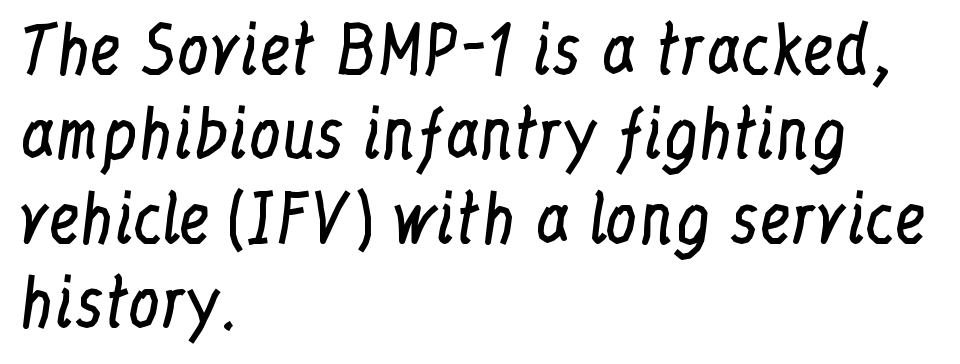
Spacing verdict: proportional, widths tailored to each character. The zone under the glyphs is completely vacant. Honestly, the letter spacing is just normal — you wouldn't notice it. A light-to-regular cut is what we see here. What kind of face is this? One with serifs.
